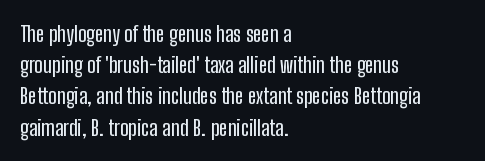
Nope, not italic — everything's standing straight. You could call the tracking neutral — neither tight nor loose. Descenders hang freely into open space. Vertical spacing — default. The compositor pushed each line to the left boundary.
